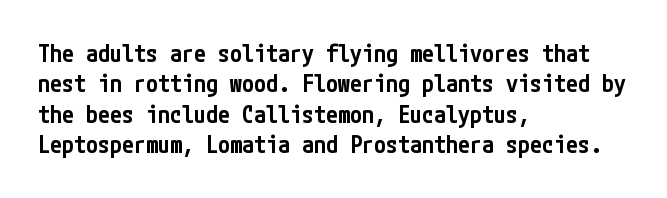
The image shows 24 px text type, upright; set left-aligned, normal line spacing (1.27x), normal letter spacing, not underlined.
